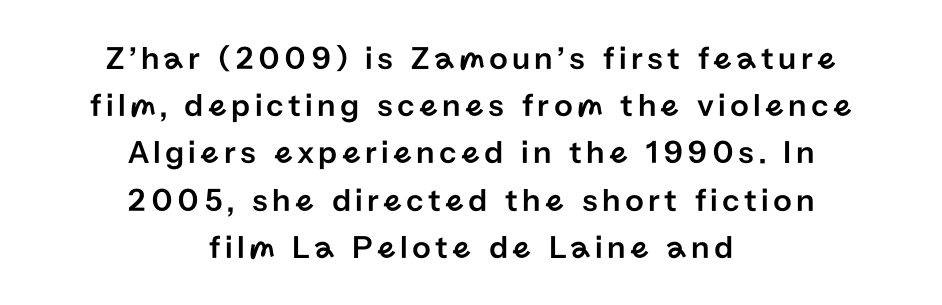
Q: Is the text italic (slanted)? A: No, it is upright.
Q: Is the typeface a serif or a sans-serif typeface? A: Sans-serif.
Q: Is the text underlined? A: No.
Q: How is the paragraph aligned? A: Centered.
Q: Is the spacing between lines tight, normal or loose? A: Normal.
Q: Width (condensed, normal, or wide)? A: Normal.
Q: Stroke contrast? A: Low.
Q: x-height? A: Medium.
Q: Monospaced? A: No.
